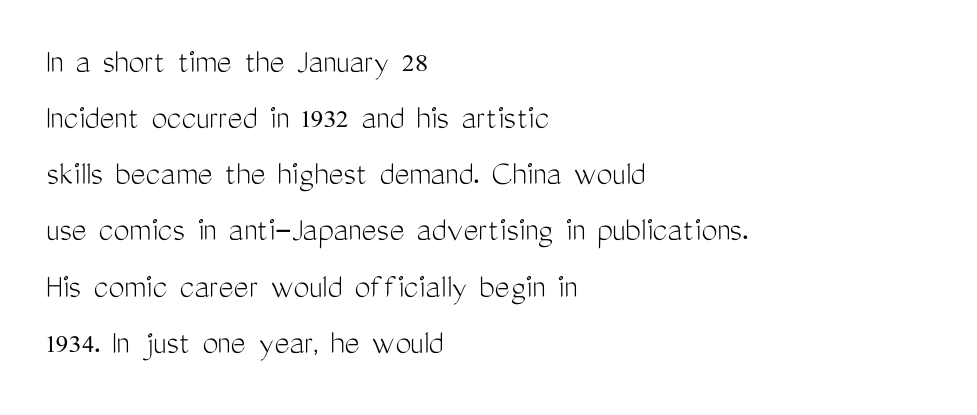
Q: Is the text bold? A: No.
Q: Is the text italic (slanted)? A: No, it is upright.
Q: Is the typeface a serif or a sans-serif typeface? A: Sans-serif.
Q: Is the text underlined? A: No.
Q: How is the paragraph aligned? A: Left-aligned.
Q: Is the spacing between letters normal or unusually wide? A: Normal.
Q: Is the spacing between lines tight, normal or loose? A: Normal.
Q: Width (condensed, normal, or wide)? A: Condensed.
Q: Stroke contrast? A: Medium.
Q: x-height? A: Medium.
Q: Monospaced? A: No.
